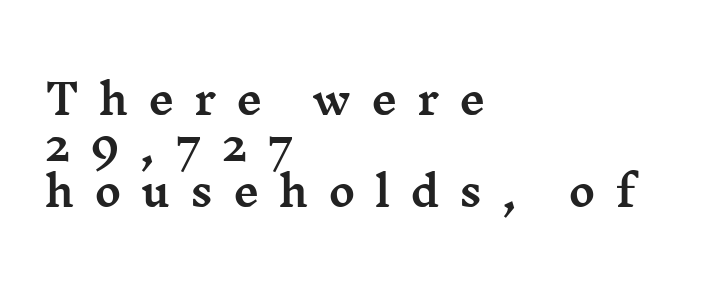
The image shows 41 px wide serif type, upright; set left-aligned, tight line spacing (1.12x), unusually wide letter spacing (+0.48 em), not underlined; medium stroke contrast and a medium x-height.
